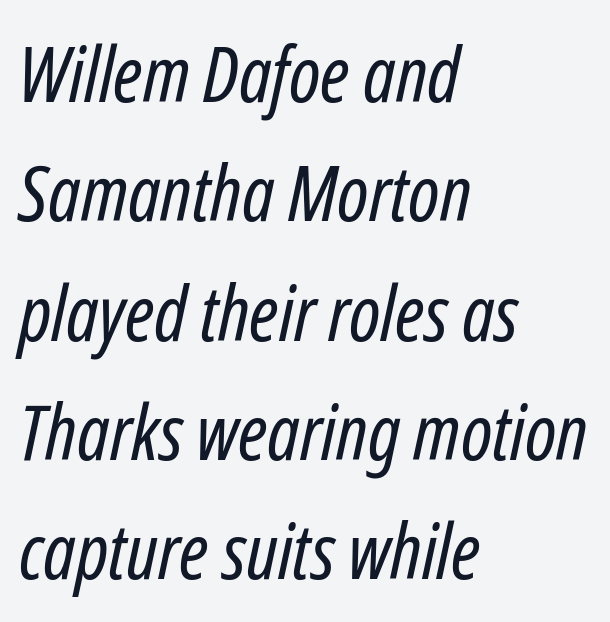
How would I describe the line gaps? Plain and ordinary. Weight: in the light-to-regular range. The words here are not underlined. Proportional: the letters do not fall into vertical columns. The typesetter chose a ragged-right arrangement here.
